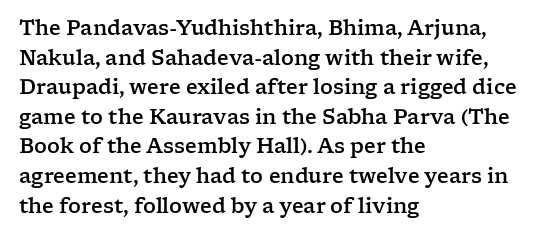
{"italic": "no", "underline": "no", "align": "left", "line_spacing": "normal", "line_spacing_ratio": 1.48, "letter_spacing": "normal", "letter_spacing_em": 0.0, "glyph_px": 20}
